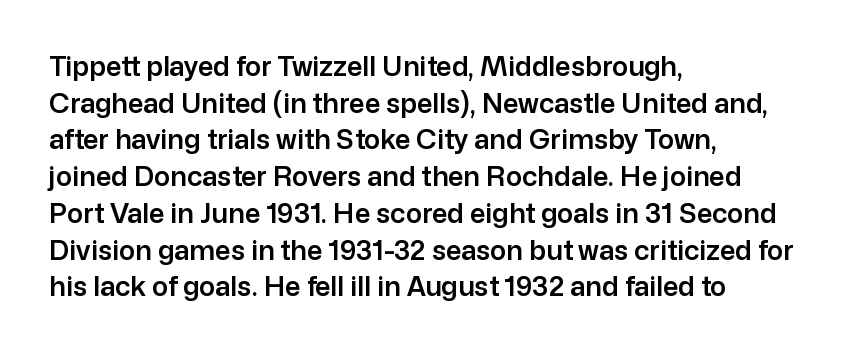
Q: Is the text italic (slanted)? A: No, it is upright.
Q: Is the text underlined? A: No.
Q: How is the paragraph aligned? A: Left-aligned.
Q: Is the spacing between letters normal or unusually wide? A: Normal.
Q: Is the spacing between lines tight, normal or loose? A: Normal.
